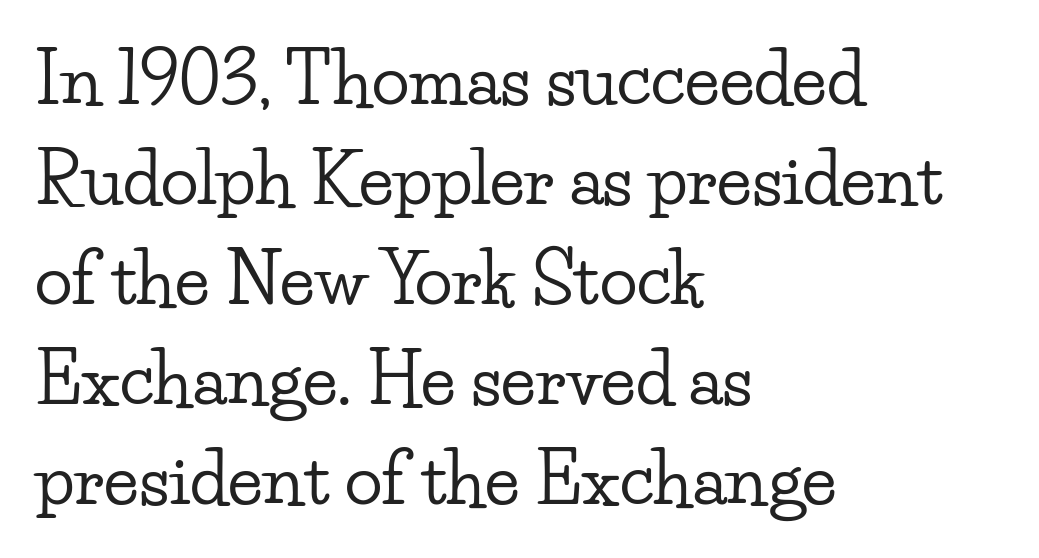
The image shows 70 px wide serif type, upright; set left-aligned, normal line spacing (1.43x), normal letter spacing, not underlined; low stroke contrast and a small x-height.
